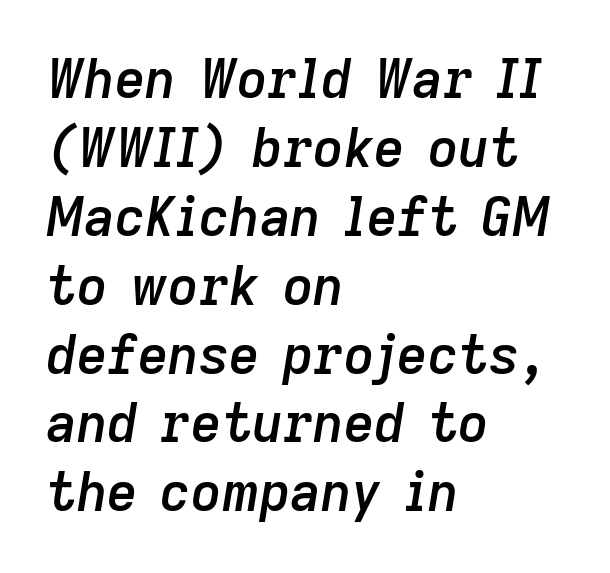
Q: Is the text bold? A: Semi-bold.
Q: Is the text italic (slanted)? A: Yes, it leans right by about 9 degrees.
Q: Is the text underlined? A: No.
Q: How is the paragraph aligned? A: Left-aligned.
Q: Is the spacing between letters normal or unusually wide? A: Normal.
Q: Is the spacing between lines tight, normal or loose? A: Normal.
Q: Width (condensed, normal, or wide)? A: Normal.
Q: Stroke contrast? A: Low.
Q: x-height? A: Medium.
Q: Monospaced? A: No.
